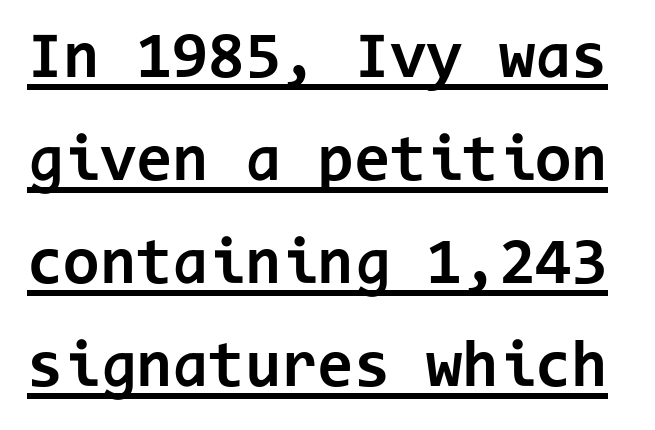
Q: Is the text bold? A: Yes.
Q: Is the text italic (slanted)? A: No, it is upright.
Q: Is the typeface a serif or a sans-serif typeface? A: Sans-serif.
Q: Is the text underlined? A: Yes.
Q: Is the spacing between letters normal or unusually wide? A: Normal.
Q: Is the spacing between lines tight, normal or loose? A: Normal.
Q: Width (condensed, normal, or wide)? A: Normal.
Q: Stroke contrast? A: Low.
Q: x-height? A: Medium.
Q: Monospaced? A: Yes.
